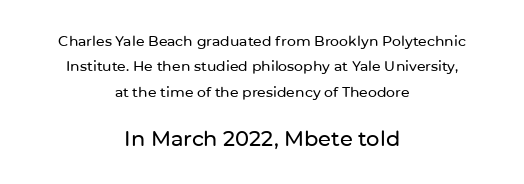
The image shows 21 px text type, upright; set centered, line spacing 1.81x, normal letter spacing, not underlined; the second (bottom) block is 1.5x larger.
